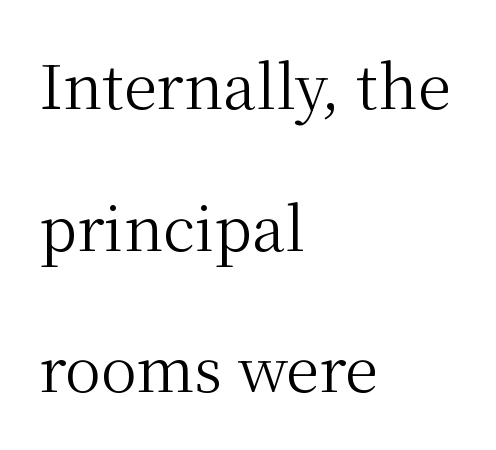
{"serif": "yes", "italic": "no", "bold": "no", "weight": "regular", "width": "normal", "stroke_contrast": "medium", "x_height": "medium", "monospaced": "no", "underline": "no", "align": "left", "line_spacing": "loose", "line_spacing_ratio": 2.36, "letter_spacing": "normal", "letter_spacing_em": 0.0, "glyph_px": 60}
